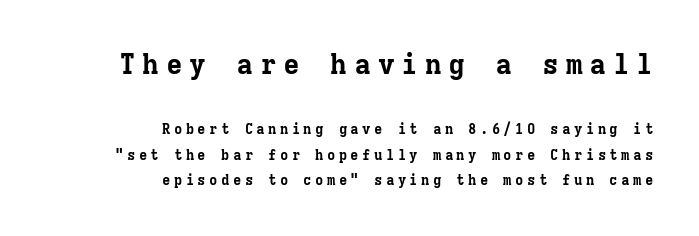
The image shows 28 px bold serif type, upright, monospaced; set right-aligned, line spacing 1.84x, unusually wide letter spacing (+0.24 em), not underlined; the first (top) block is 2.0x larger; low stroke contrast and a medium x-height.
